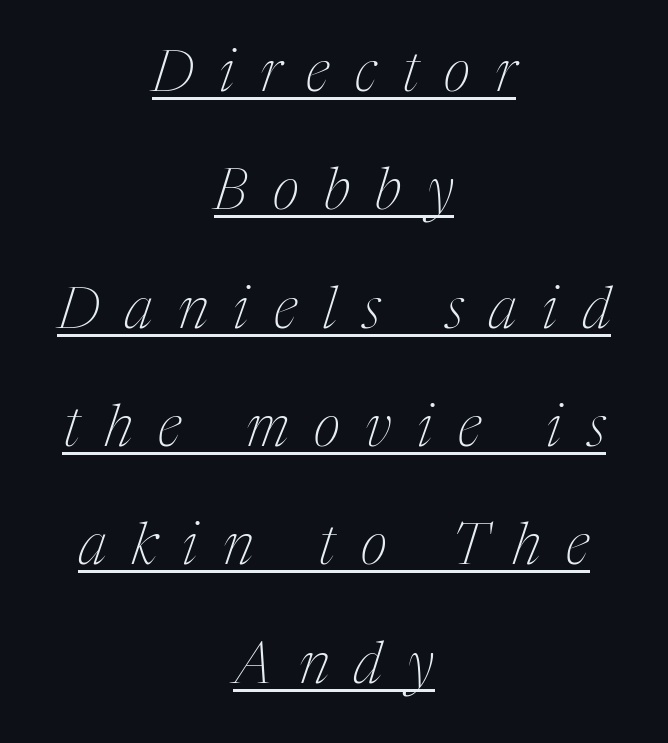
It's the slanting kind of type. A continuous stroke trails under the words, as in a hyperlink. Letter spacing: wide. The rendering uses natural spacing where letterforms have individual widths.
